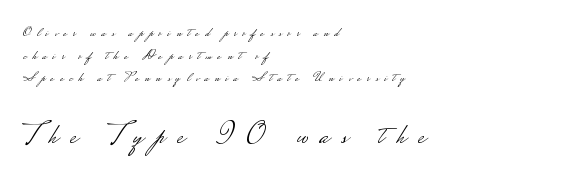
{"serif": "no", "bold": "no", "weight": "light", "width": "wide", "stroke_contrast": "low", "monospaced": "no", "underline": "no", "align": "left", "line_spacing": "normal", "line_spacing_ratio": 1.61, "letter_spacing": "wide", "letter_spacing_em": 0.41, "larger_block": "second", "size_ratio": 2.14, "glyph_px": 30}
